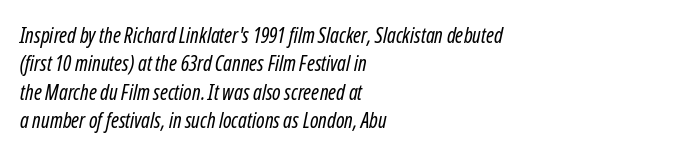
Q: Is the text bold? A: No.
Q: Is the text italic (slanted)? A: Yes, it leans right by about 12 degrees.
Q: Is the text underlined? A: No.
Q: How is the paragraph aligned? A: Left-aligned.
Q: Is the spacing between letters normal or unusually wide? A: Normal.
Q: Is the spacing between lines tight, normal or loose? A: Normal.
